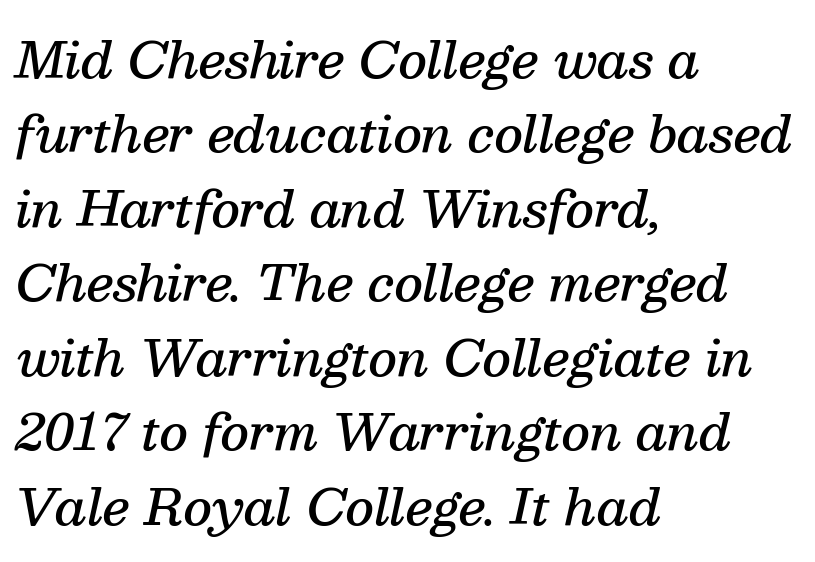
{"serif": "yes", "italic": "yes", "lean": "right", "slant_degrees": 13, "bold": "semi", "weight": "semibold", "width": "normal", "stroke_contrast": "medium", "x_height": "medium", "monospaced": "no", "underline": "no", "align": "left", "line_spacing": "normal", "line_spacing_ratio": 1.52, "letter_spacing": "normal", "letter_spacing_em": 0.0, "glyph_px": 49}
